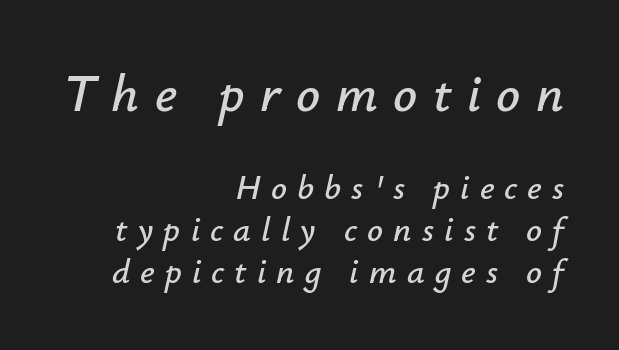
Each letter keeps its own natural width here, so spacing adapts to shape. The font's italic variant was chosen for this text. Honestly, there is no underline to notice here at all. What stands out about the letter spacing? Its width — letters are far apart.
